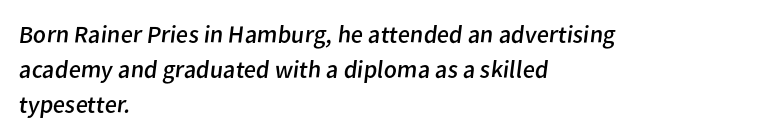
Beneath every word, the page is bare. If you measured baseline to baseline, you'd find a middling distance. Horizontally, the lines are justified to the leading edge only. No extra tracking has been applied to these lines. Ink coverage per letter is moderate at most.
